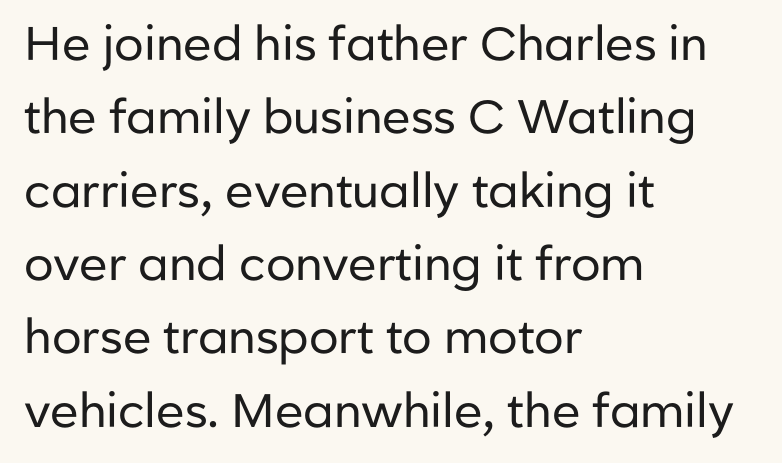
Q: Is the text bold? A: No.
Q: Is the text italic (slanted)? A: No, it is upright.
Q: Is the typeface a serif or a sans-serif typeface? A: Sans-serif.
Q: Is the text underlined? A: No.
Q: How is the paragraph aligned? A: Left-aligned.
Q: Is the spacing between letters normal or unusually wide? A: Normal.
Q: Is the spacing between lines tight, normal or loose? A: Normal.
Q: Width (condensed, normal, or wide)? A: Normal.
Q: Stroke contrast? A: Low.
Q: x-height? A: Medium.
Q: Monospaced? A: No.
